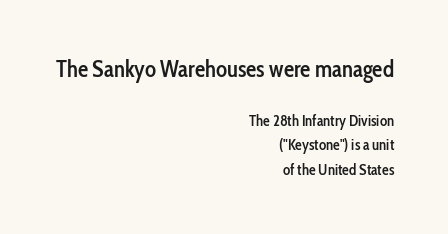
Honestly, there is no underline to notice here at all. Spacing between characters is what you'd get straight out of the box. Emphasis by weight is partial: semibold. Horizontal alignment here is rightward, an uncommon choice for prose. If you squint, the top block still reads clearly — it's the larger of the two. Every character sits straight up, as roman type does.
